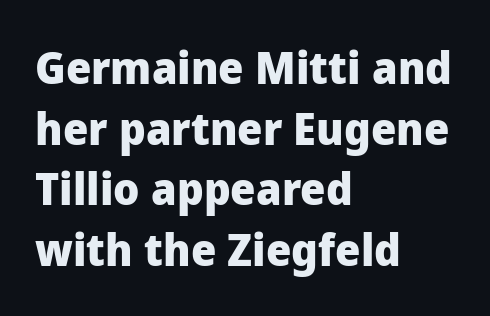
The image shows 45 px heavy sans-serif type, upright; set left-aligned, normal line spacing (1.35x), normal letter spacing, not underlined; low stroke contrast and a medium x-height.
